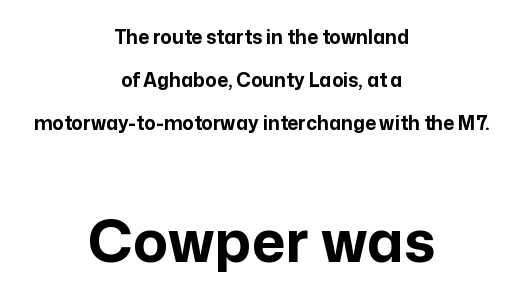
A typesetter would label this face a sans. These lines stand farther apart than default settings would place them. Casual observation: everything's sitting right in the middle. This is heavy type, rendered in bold.
